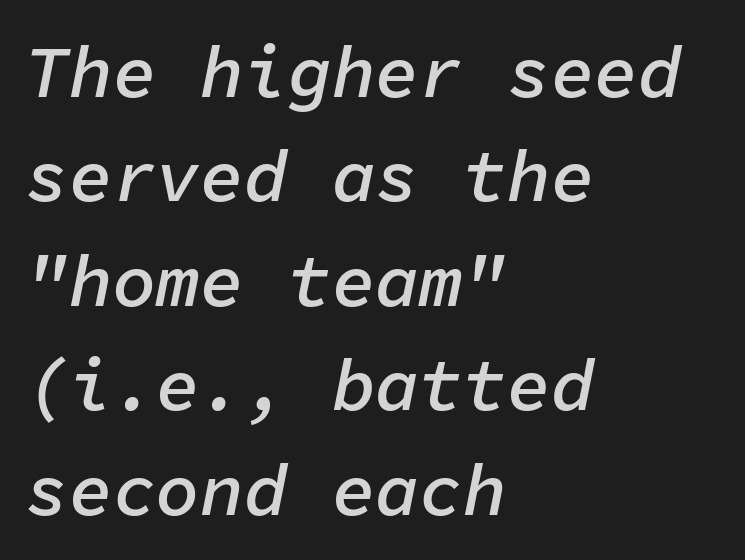
The image shows 73 px semibold type, italic (leaning right), monospaced; set left-aligned, normal line spacing (1.43x), normal letter spacing, not underlined; low stroke contrast and a medium x-height.
